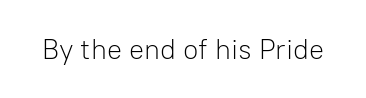
The image shows 28 px light sans-serif type, upright; set normal letter spacing, not underlined; low stroke contrast and a medium x-height.
